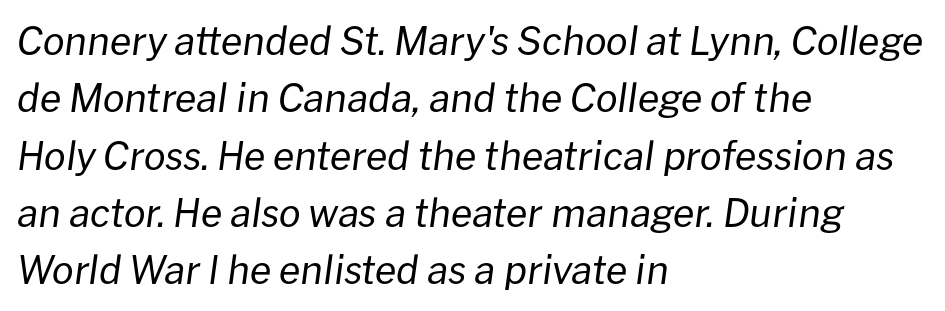
You could not count columns in this text — the font is proportionally spaced. Quick note: underline off. Students, note that the glyphs here touch the page at normal intervals. Style check: oblique. Line spacing here is normal.
